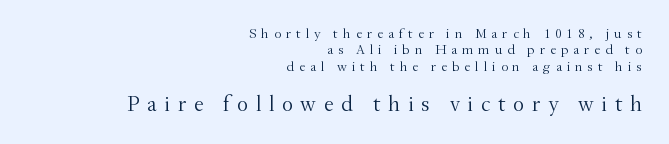
Q: Is the text bold? A: No.
Q: Is the text italic (slanted)? A: No, it is upright.
Q: Is the text underlined? A: No.
Q: How is the paragraph aligned? A: Right-aligned.
Q: Is the spacing between letters normal or unusually wide? A: Unusually wide.
Q: Which block of text is set in a larger size, the first (top) or the second (bottom)? A: The second (bottom) one.
